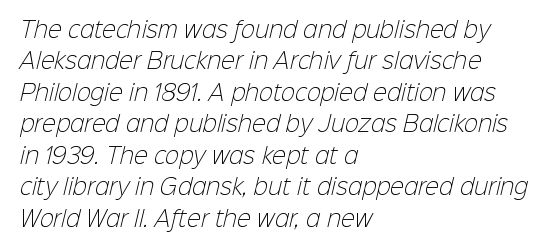
Horizontal alignment here is leftward, the default for most running prose. Inter-character spacing is left at the font's built-in metrics. The typeface has the unassuming heft of standard copy or less. Descender tails drop into unmarked territory. This sample keeps an unexceptional amount of space between lines.
